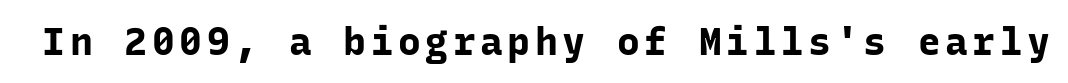
The image shows 38 px bold sans-serif type, upright, monospaced; set not underlined; low stroke contrast and a medium x-height.
